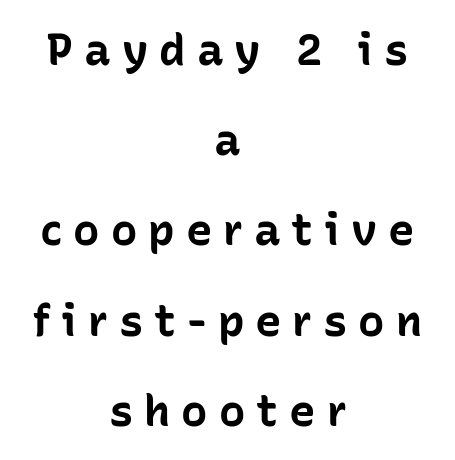
Q: Is the text bold? A: Yes.
Q: Is the text italic (slanted)? A: No, it is upright.
Q: Is the typeface a serif or a sans-serif typeface? A: Sans-serif.
Q: Is the text underlined? A: No.
Q: How is the paragraph aligned? A: Centered.
Q: Is the spacing between letters normal or unusually wide? A: Unusually wide.
Q: Is the spacing between lines tight, normal or loose? A: Loose.
Q: Width (condensed, normal, or wide)? A: Normal.
Q: Stroke contrast? A: Low.
Q: x-height? A: Medium.
Q: Monospaced? A: No.
